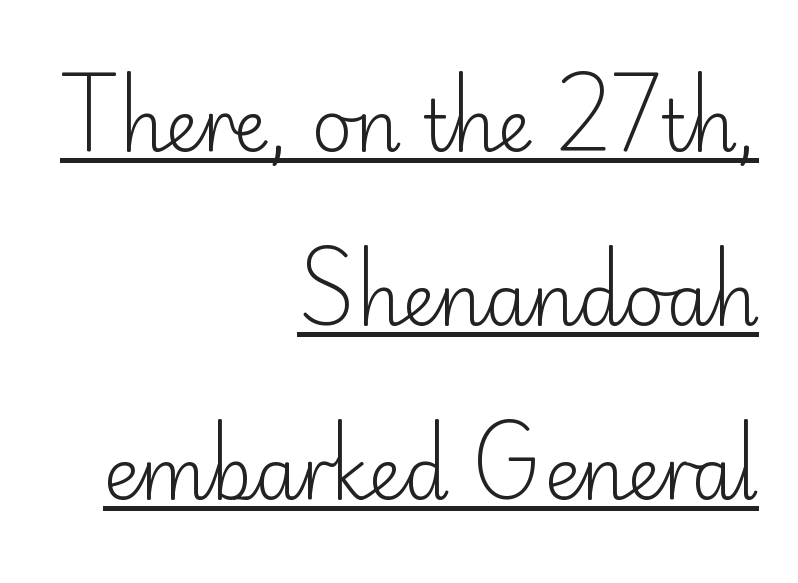
The cut favours lightness, reaching ordinary text weight at its darkest. How are the letters spaced? Ordinarily, with no added tracking. Character widths vary here, with narrow letters taking less room than wide ones. Layout note: lines flush right. Baseline-to-baseline distance is far greater than the letter height.
